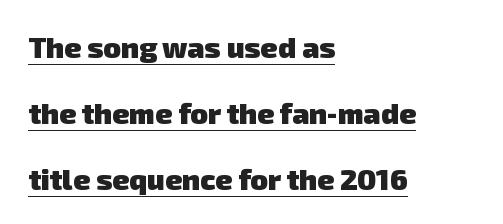
The image shows 29 px heavy sans-serif type; set left-aligned, loose line spacing (2.27x), normal letter spacing, underlined; low stroke contrast and a medium x-height.
